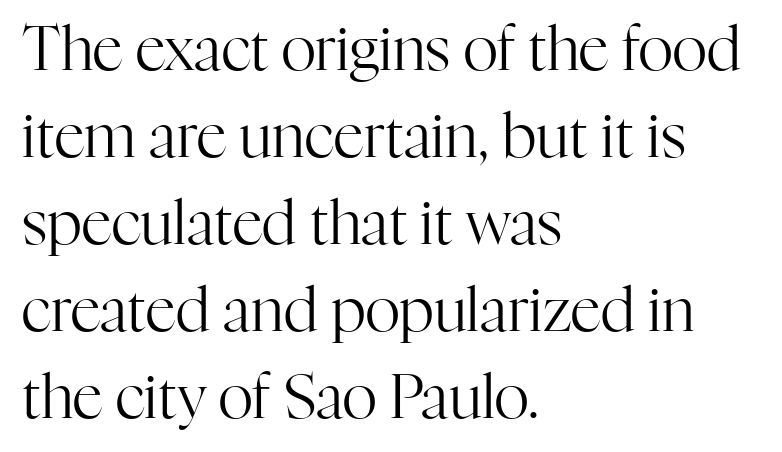
The image shows 60 px regular-weight serif type, upright; set left-aligned, normal line spacing (1.45x), normal letter spacing, not underlined; high stroke contrast and a medium x-height.
